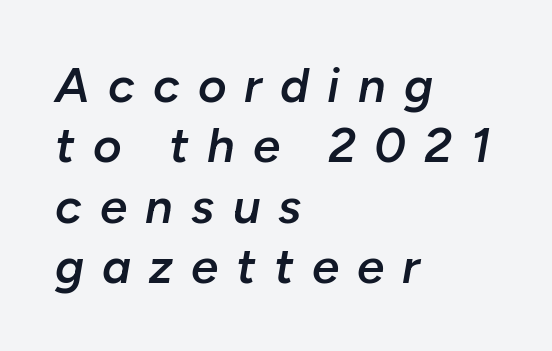
{"italic": "yes", "lean": "right", "slant_degrees": 10, "bold": "semi", "weight": "semibold", "width": "normal", "stroke_contrast": "low", "x_height": "medium", "monospaced": "no", "underline": "no", "align": "left", "line_spacing_ratio": 1.23, "letter_spacing": "wide", "letter_spacing_em": 0.37, "glyph_px": 49}
